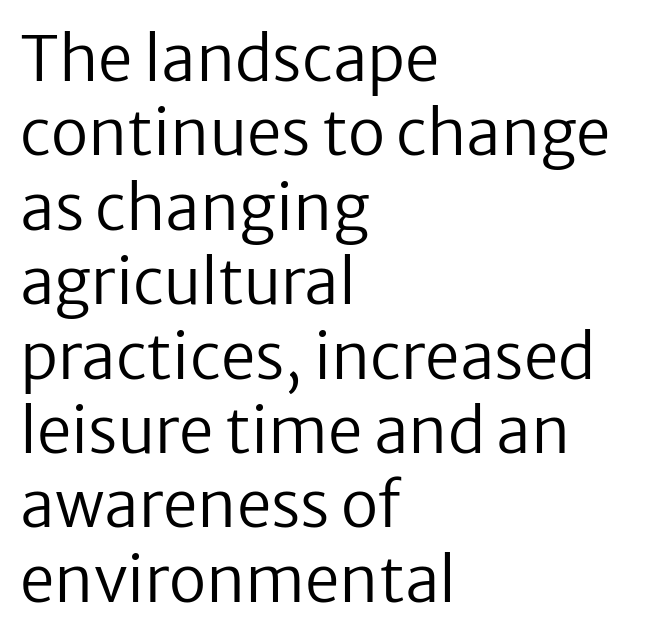
The line texture is even and compact thanks to regular tracking. Each letter's strokes conclude bluntly, with no projecting serifs. Any mark beneath the type? The region is blank. The letters stand straight up with perfectly vertical stems.
